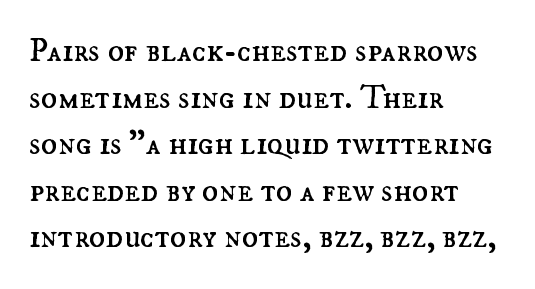
{"italic": "no", "bold": "no", "weight": "regular", "width": "normal", "stroke_contrast": "medium", "x_height": "small", "monospaced": "no", "underline": "no", "align": "left", "line_spacing": "normal", "line_spacing_ratio": 1.37, "letter_spacing": "normal", "letter_spacing_em": 0.0, "glyph_px": 34}
